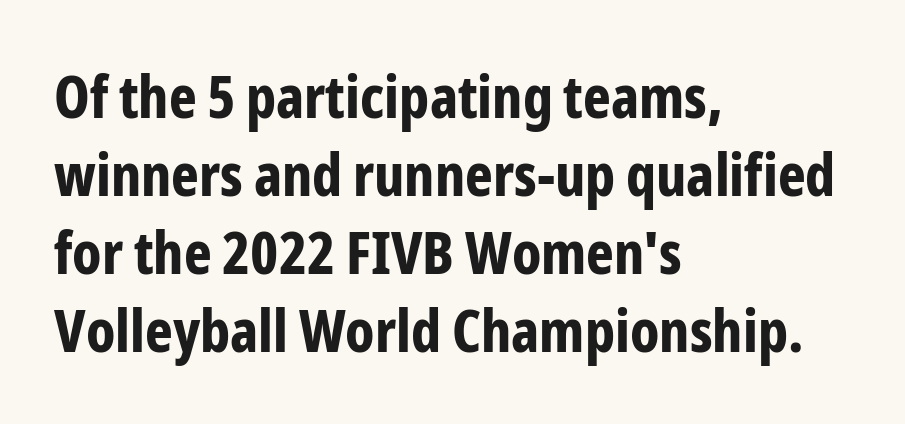
Each letter keeps its own natural width here, so spacing adapts to shape. Nothing sits at the stroke ends, so this counts as sans-serif. Its strokes are broad and dark, the hallmark of bold type. Does extra space separate the letters? No, they use regular spacing.
